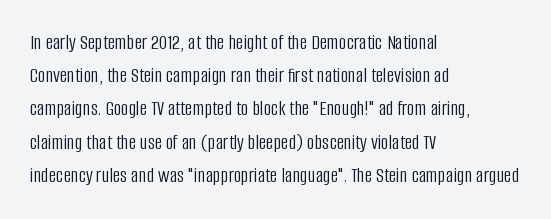
The image shows 21 px text type, upright; set left-aligned, normal line spacing (1.58x), normal letter spacing, not underlined.
